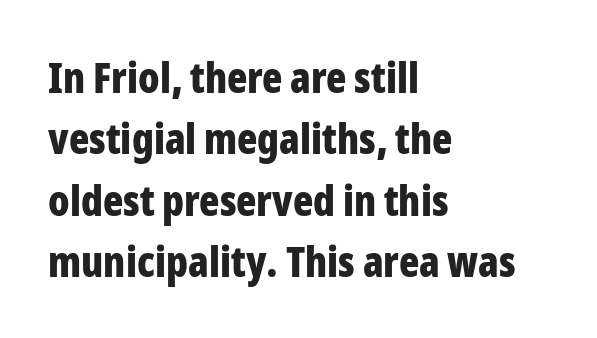
The lettering stays uniformly vertical, giving the passage a roman look. Each line starts at the same left margin while the right side varies. The vertical gap from one line to the next is medium. Each letter keeps its own natural width here, so spacing adapts to shape. Observe the ordinary spacing: letters are neighbours, not strangers. The rendering shows plain stroke endings on the letterforms — a sans-serif design.
